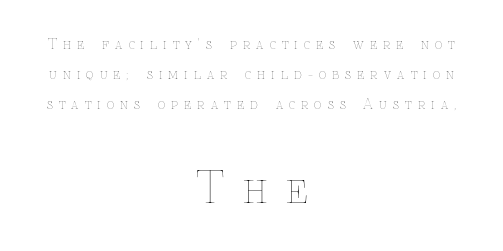
Quick note: interline space is abundant. Quick note: not italic, upright. The face used here is proportionally spaced, like ordinary book or web type. Anything drawn beneath the words? Only blank space. You could only call the tracking loose — the letters float apart.
